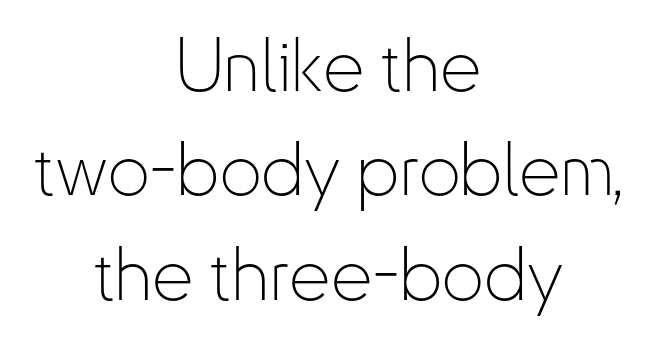
One glance says typical: line gaps are just what's usual. The setting favours the middle, as headings and verse often do. On a weight scale, this lands at 450 or below. The passage shown has conventional tracking throughout. Here the designer chose a conventional face with non-uniform glyph widths. Characters remain perfectly vertical along every line.
